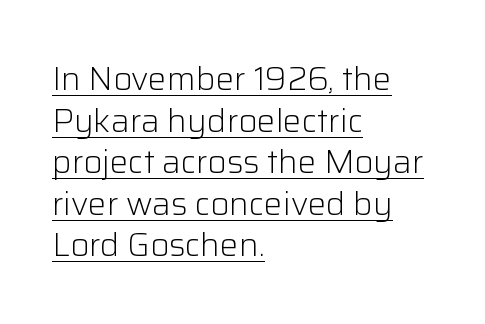
{"serif": "no", "italic": "no", "bold": "no", "weight": "light", "width": "normal", "stroke_contrast": "low", "x_height": "medium", "monospaced": "no", "underline": "yes", "align": "left", "line_spacing": "normal", "line_spacing_ratio": 1.26, "letter_spacing": "normal", "letter_spacing_em": 0.0, "glyph_px": 33}
